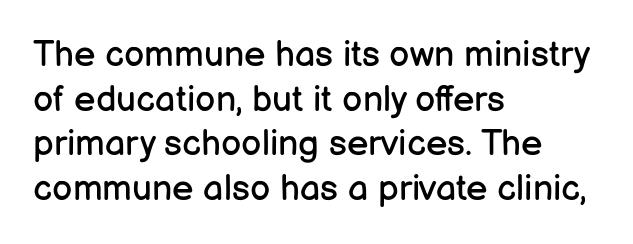
The image shows 36 px regular-weight sans-serif type, upright; set left-aligned, line spacing 1.24x, normal letter spacing, not underlined; low stroke contrast and a medium x-height.
